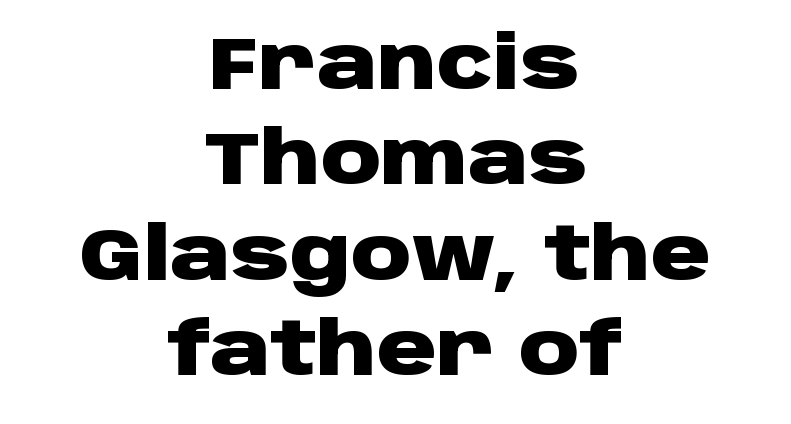
In terms of letterspacing, this is plain default setting. Quick note: interline space is typical. This sample has the flowing, uneven cadence of proportional lettering. Descenders are the only things crossing below the line. Posture: straight, roman, zero tilt.
